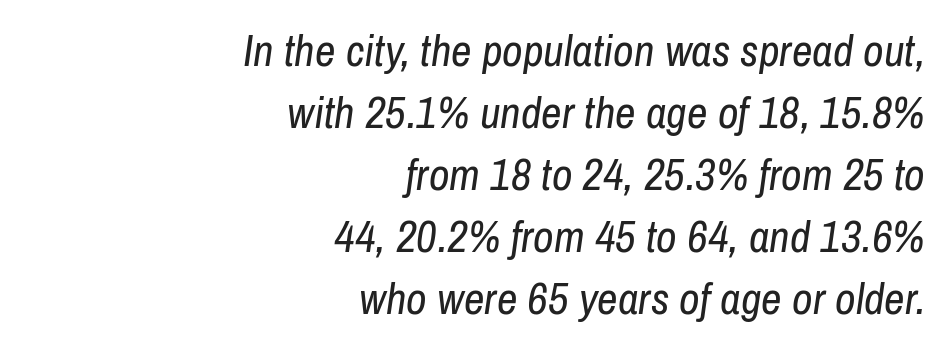
The image shows 45 px regular-weight, condensed type, italic (leaning right); set right-aligned, normal line spacing (1.38x), normal letter spacing, not underlined; low stroke contrast and a medium x-height.
